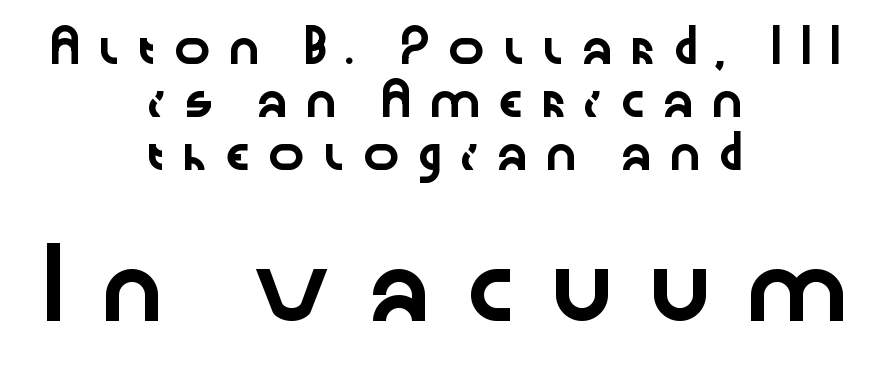
{"serif": "no", "italic": "no", "width": "wide", "stroke_contrast": "low", "x_height": "medium", "monospaced": "no", "underline": "no", "align": "center", "line_spacing_ratio": 1.71, "letter_spacing": "wide", "letter_spacing_em": 0.42, "larger_block": "second", "size_ratio": 2.0, "glyph_px": 62}
